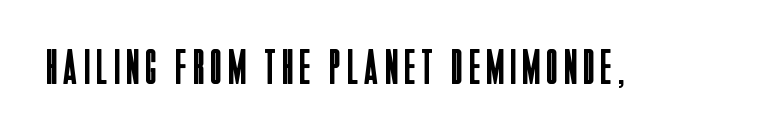
The image shows 50 px regular-weight, condensed sans-serif type, upright; set not underlined; low stroke contrast and a large x-height.
